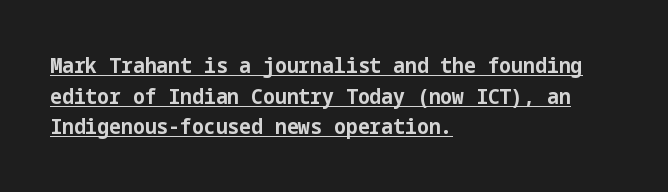
Q: Is the text bold? A: Yes.
Q: Is the text italic (slanted)? A: No, it is upright.
Q: Is the text underlined? A: Yes.
Q: How is the paragraph aligned? A: Left-aligned.
Q: Is the spacing between letters normal or unusually wide? A: Normal.
Q: Is the spacing between lines tight, normal or loose? A: Normal.
